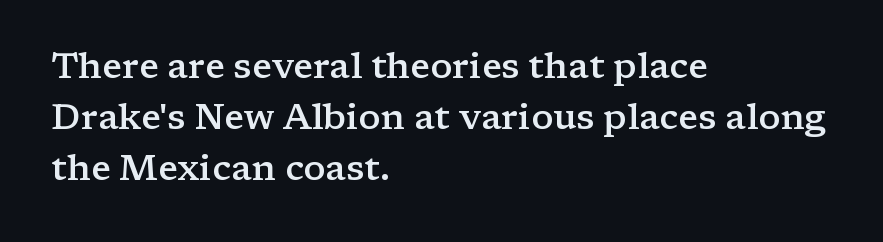
The image shows 36 px semibold, wide serif type, upright; set left-aligned, normal line spacing (1.42x), normal letter spacing, not underlined; low stroke contrast and a medium x-height.
